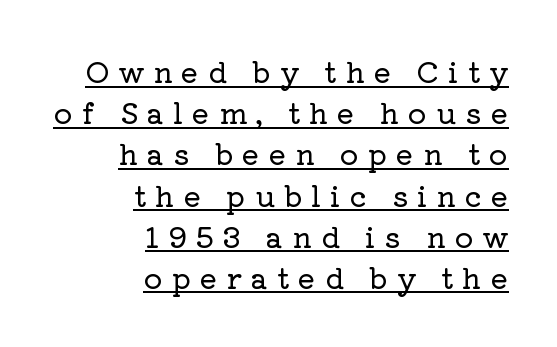
Inter-character spacing is expanded well beyond the font's built-in metrics. Do the letters lean? They stand straight. Little horizontal feet cap the strokes, marking this as serif type. Each line ends at the same right margin while the left side varies.
